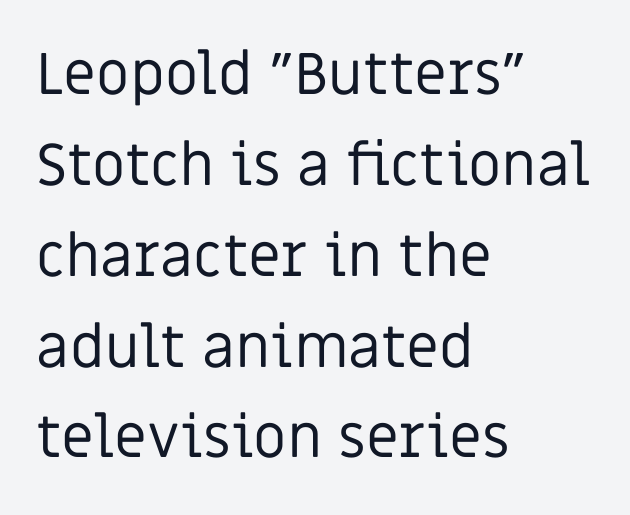
Looks like regular typesetting: each glyph gets only the width it needs. The typesetter chose a ragged-right arrangement here. Ascenders rise straight up at ninety degrees. Classification — sans serif.
